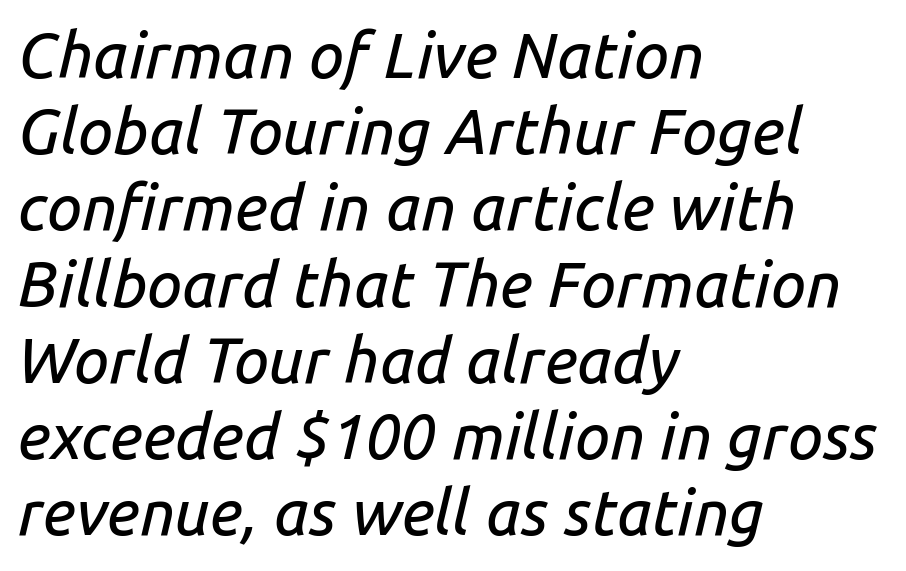
{"italic": "yes", "lean": "right", "slant_degrees": 14, "width": "normal", "stroke_contrast": "low", "x_height": "medium", "monospaced": "no", "underline": "no", "align": "left", "line_spacing_ratio": 1.21, "letter_spacing": "normal", "letter_spacing_em": 0.0, "glyph_px": 63}
